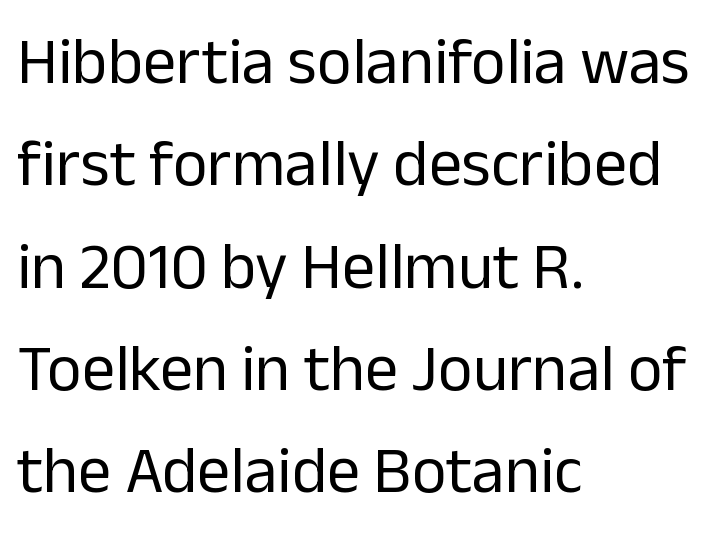
The lines in this sample share a left origin and differ only in where they stop. The space between consecutive lines is moderate. The strip under each line holds only bare page. The gaps between neighbouring characters are ordinary and unremarkable. In terms of letterform style, serifs are entirely absent. Posture: vertical.
